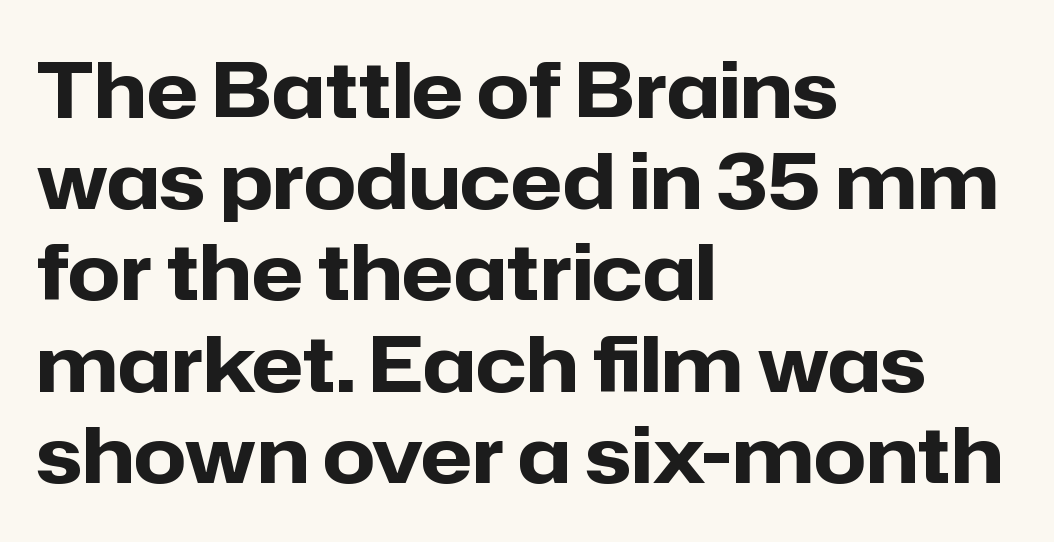
Q: Is the text bold? A: Yes.
Q: Is the text italic (slanted)? A: No, it is upright.
Q: Is the typeface a serif or a sans-serif typeface? A: Sans-serif.
Q: Is the text underlined? A: No.
Q: How is the paragraph aligned? A: Left-aligned.
Q: Is the spacing between letters normal or unusually wide? A: Normal.
Q: Width (condensed, normal, or wide)? A: Normal.
Q: Stroke contrast? A: Low.
Q: x-height? A: Medium.
Q: Monospaced? A: No.
